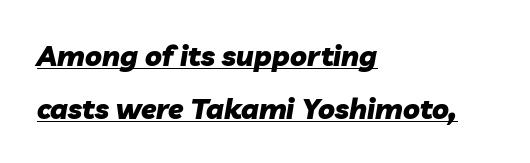
Words appear dense and cohesive because spacing is normal. Look at the stroke-to-counter ratio: heavy, a bold. Looks like regular typesetting: each glyph gets only the width it needs. Compared with a centered layout, this one pins lines to the left instead. Descenders here cross a horizontal rule under the line. Rendered with sloped, italic letterforms.
